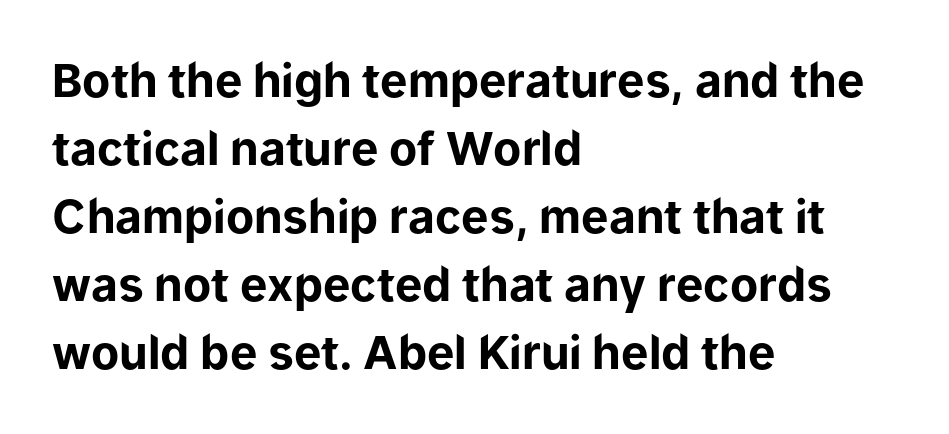
{"serif": "no", "italic": "no", "bold": "yes", "weight": "bold", "width": "normal", "stroke_contrast": "low", "x_height": "medium", "monospaced": "no", "underline": "no", "align": "left", "line_spacing": "normal", "line_spacing_ratio": 1.48, "letter_spacing": "normal", "letter_spacing_em": 0.0, "glyph_px": 46}
